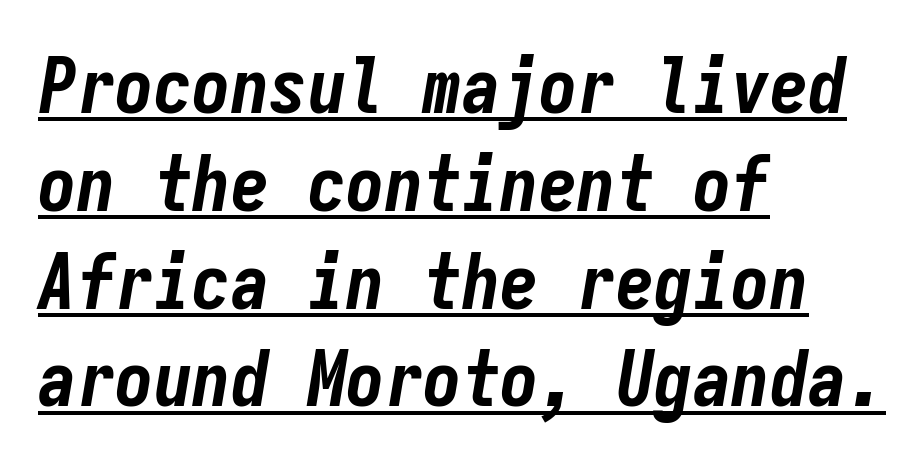
Notice how descenders clear the ascenders below comfortably — that's standard leading. The typography opts for an oblique posture over an upright one. Is this a fixed-width face? Yes — each glyph sits in an identical cell. The face used here has the dense, thick strokes of a bold. A typographer would call this underscored text.
